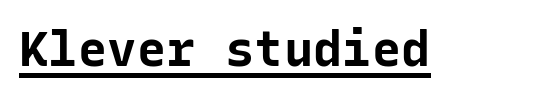
The image shows 49 px bold sans-serif type, upright, monospaced; set normal letter spacing, underlined; low stroke contrast and a medium x-height.
